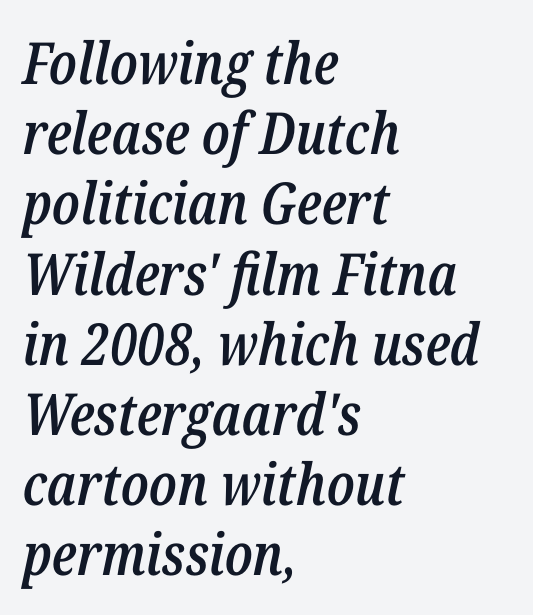
Q: Is the text bold? A: Semi-bold.
Q: Is the text italic (slanted)? A: Yes, it leans right by about 12 degrees.
Q: Is the text underlined? A: No.
Q: How is the paragraph aligned? A: Left-aligned.
Q: Is the spacing between letters normal or unusually wide? A: Normal.
Q: Width (condensed, normal, or wide)? A: Condensed.
Q: Stroke contrast? A: Low.
Q: x-height? A: Medium.
Q: Monospaced? A: No.
